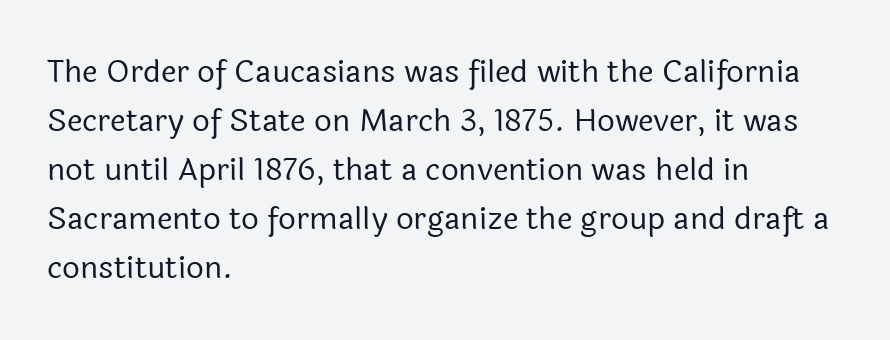
{"serif": "no", "italic": "no", "bold": "no", "weight": "regular", "width": "normal", "x_height": "medium", "monospaced": "no", "underline": "no", "align": "left", "line_spacing": "normal", "line_spacing_ratio": 1.58, "letter_spacing": "normal", "letter_spacing_em": 0.0, "glyph_px": 31}
